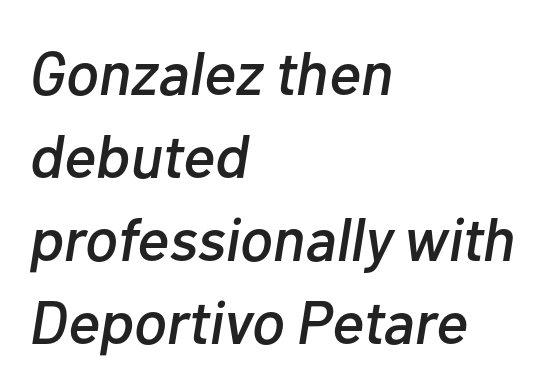
{"italic": "yes", "lean": "right", "slant_degrees": 10, "width": "normal", "stroke_contrast": "low", "x_height": "medium", "monospaced": "no", "underline": "no", "align": "left", "line_spacing": "normal", "line_spacing_ratio": 1.36, "letter_spacing": "normal", "letter_spacing_em": 0.0, "glyph_px": 61}
